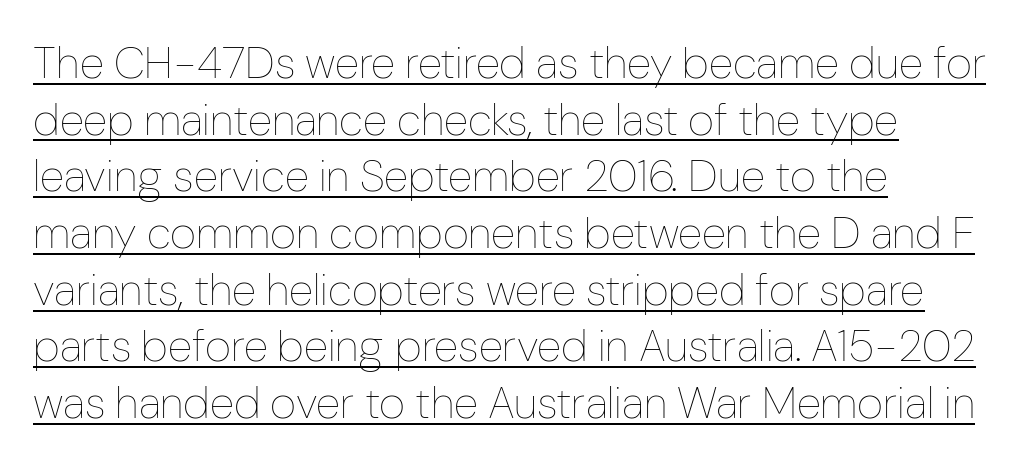
{"italic": "no", "bold": "no", "weight": "thin", "width": "condensed", "stroke_contrast": "low", "x_height": "medium", "monospaced": "no", "underline": "yes", "align": "left", "line_spacing": "normal", "line_spacing_ratio": 1.26, "letter_spacing": "normal", "letter_spacing_em": 0.0, "glyph_px": 45}
